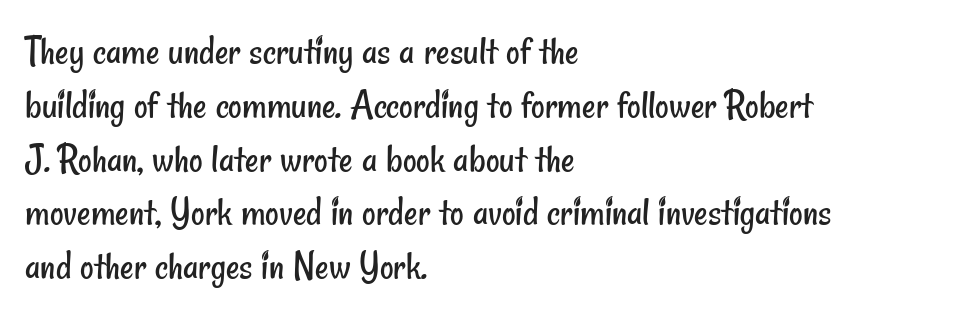
{"serif": "no", "bold": "no", "weight": "regular", "width": "condensed", "stroke_contrast": "low", "x_height": "small", "monospaced": "no", "underline": "no", "align": "left", "line_spacing": "normal", "line_spacing_ratio": 1.28, "letter_spacing": "normal", "letter_spacing_em": 0.0, "glyph_px": 42}
